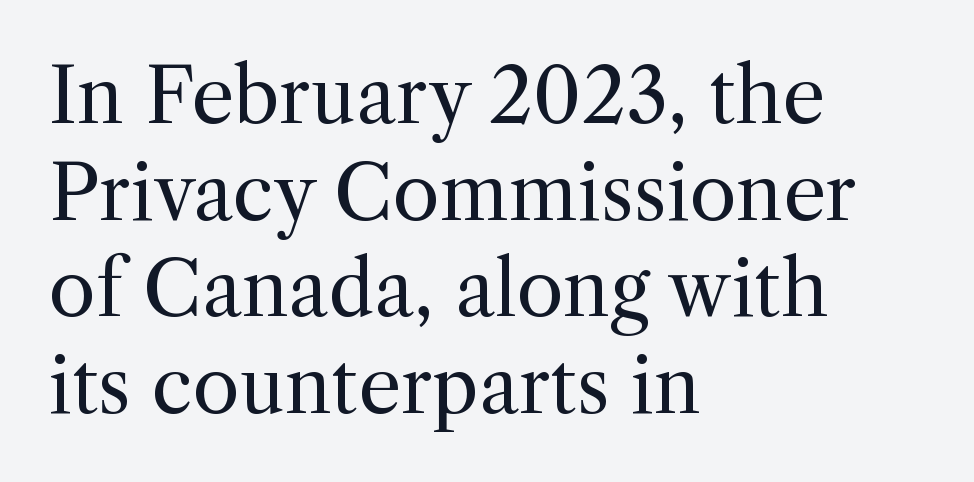
The image shows 76 px regular-weight serif type, upright; set left-aligned, normal line spacing (1.27x), normal letter spacing, not underlined; a medium x-height.
